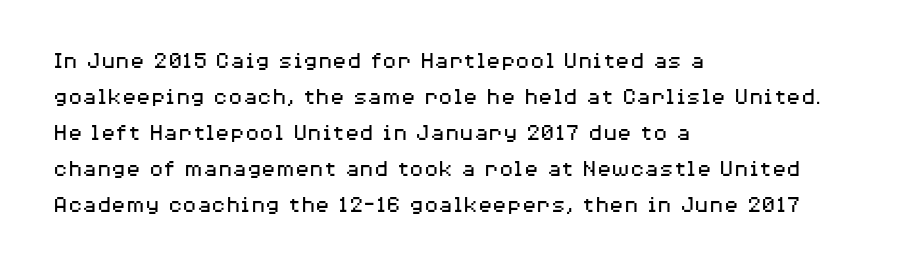
There is no visible air inserted between adjacent glyphs. The rendering anchors every line to the left-hand side. Counters stay open thanks to moderate or lighter strokes. Is there much room between lines? A standard amount, neither cramped nor airy. Type without underlining.
